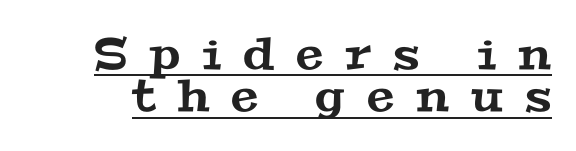
{"serif": "yes", "width": "wide", "stroke_contrast": "medium", "x_height": "medium", "monospaced": "no", "underline": "yes", "line_spacing": "tight", "line_spacing_ratio": 0.96, "letter_spacing": "wide", "letter_spacing_em": 0.5, "glyph_px": 44}
